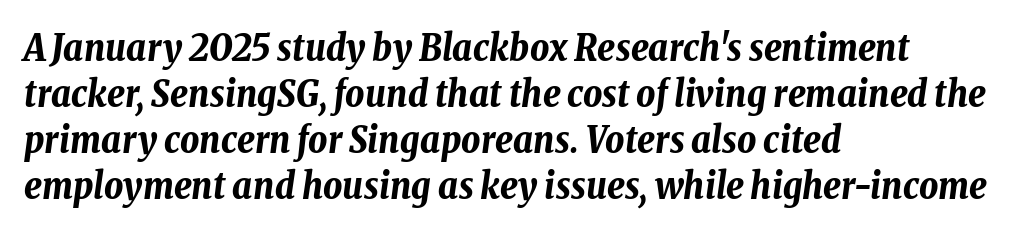
The image shows 37 px bold, condensed type, italic (leaning right); set left-aligned, line spacing 1.24x, normal letter spacing, not underlined; low stroke contrast and a medium x-height.
